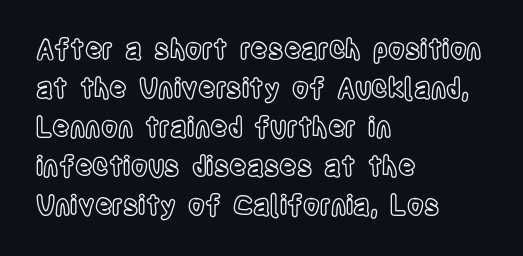
This block has exactly the height ordinary leading produces. The specimen reads as upright at a glance. Letters rest on an invisible, unmarked baseline. Compared with typical body copy, the letter spacing here is the same.
